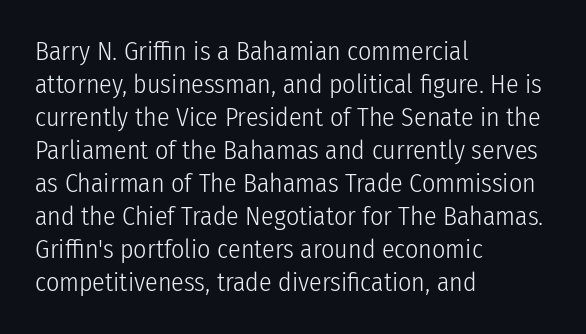
The image shows 26 px text type, upright; set left-aligned, normal line spacing (1.27x), normal letter spacing, not underlined.
